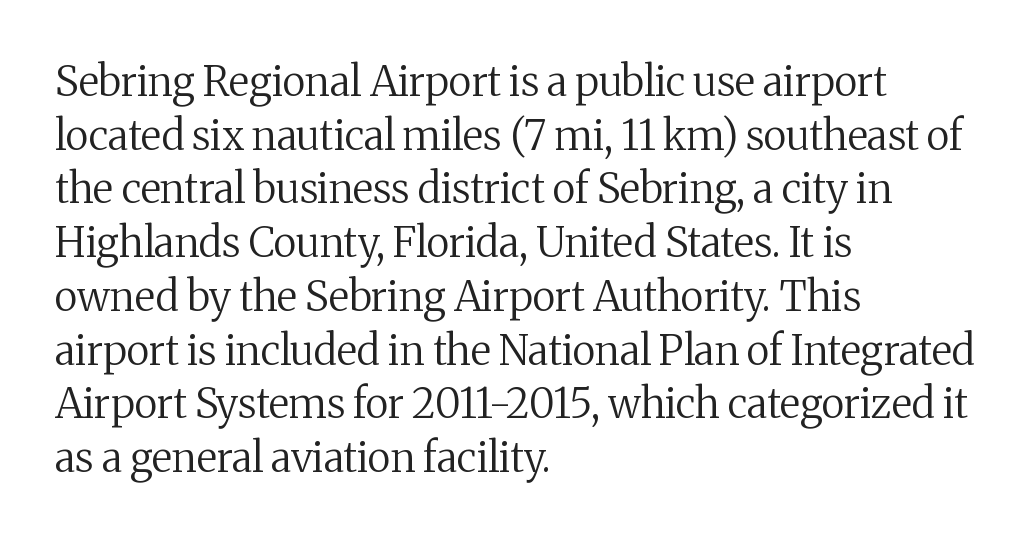
Q: Is the text bold? A: No.
Q: Is the text italic (slanted)? A: No, it is upright.
Q: Is the typeface a serif or a sans-serif typeface? A: Serif.
Q: Is the text underlined? A: No.
Q: How is the paragraph aligned? A: Left-aligned.
Q: Is the spacing between letters normal or unusually wide? A: Normal.
Q: Is the spacing between lines tight, normal or loose? A: Normal.
Q: Width (condensed, normal, or wide)? A: Normal.
Q: Stroke contrast? A: Medium.
Q: x-height? A: Medium.
Q: Monospaced? A: No.
